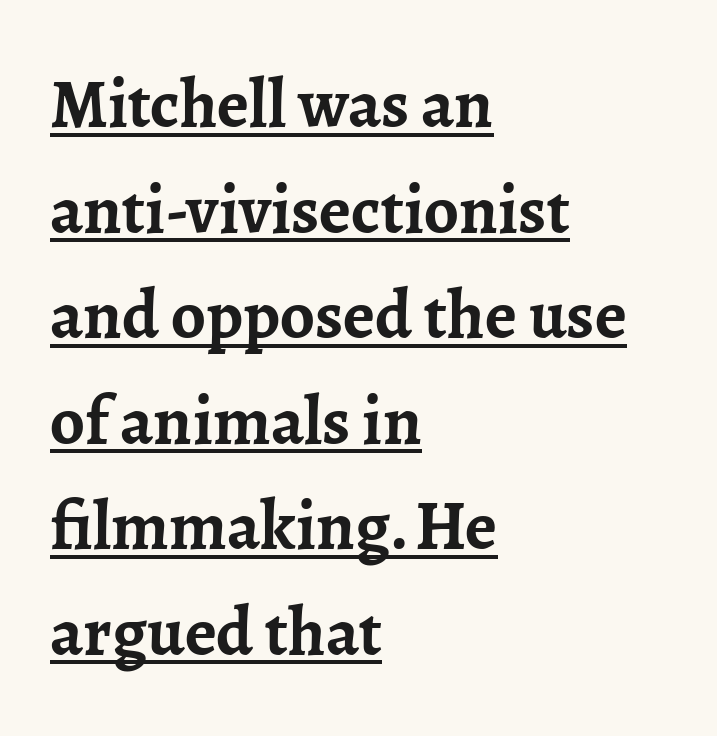
Q: Is the text bold? A: Yes.
Q: Is the text italic (slanted)? A: No, it is upright.
Q: Is the typeface a serif or a sans-serif typeface? A: Serif.
Q: Is the text underlined? A: Yes.
Q: How is the paragraph aligned? A: Left-aligned.
Q: Is the spacing between letters normal or unusually wide? A: Normal.
Q: Is the spacing between lines tight, normal or loose? A: Normal.
Q: Width (condensed, normal, or wide)? A: Normal.
Q: Stroke contrast? A: Low.
Q: x-height? A: Medium.
Q: Monospaced? A: No.
